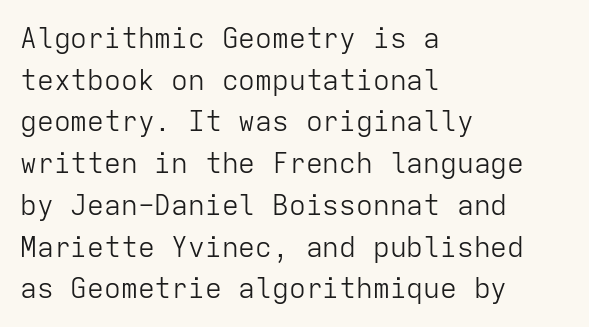
{"serif": "no", "italic": "no", "bold": "no", "weight": "light", "width": "normal", "stroke_contrast": "low", "x_height": "medium", "monospaced": "yes", "underline": "no", "align": "left", "line_spacing": "normal", "line_spacing_ratio": 1.49, "letter_spacing": "normal", "letter_spacing_em": 0.0, "glyph_px": 28}
